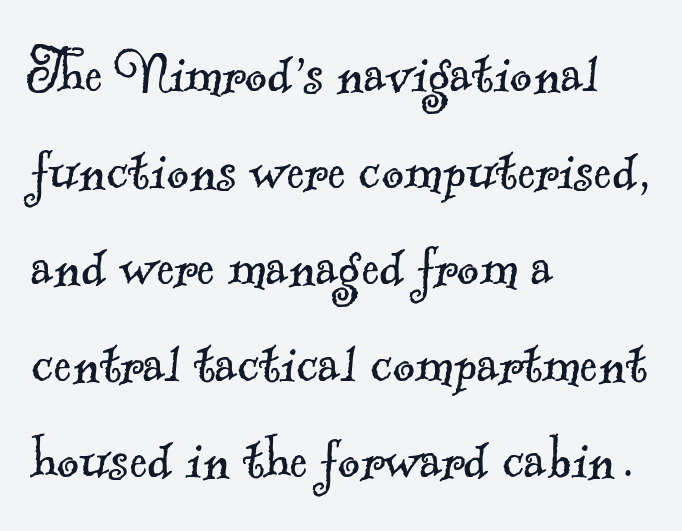
{"serif": "yes", "bold": "no", "weight": "light", "width": "normal", "x_height": "small", "monospaced": "no", "underline": "no", "align": "left", "line_spacing": "normal", "line_spacing_ratio": 1.42, "letter_spacing": "normal", "letter_spacing_em": 0.0, "glyph_px": 68}
